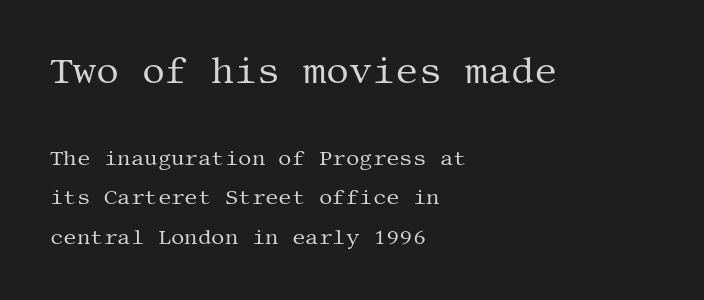
Q: Is the text bold? A: No.
Q: Is the text italic (slanted)? A: No, it is upright.
Q: Is the typeface a serif or a sans-serif typeface? A: Serif.
Q: Is the text underlined? A: No.
Q: How is the paragraph aligned? A: Left-aligned.
Q: Is the spacing between letters normal or unusually wide? A: Normal.
Q: Which block of text is set in a larger size, the first (top) or the second (bottom)? A: The first (top) one.
Q: Width (condensed, normal, or wide)? A: Normal.
Q: Stroke contrast? A: Medium.
Q: x-height? A: Large.
